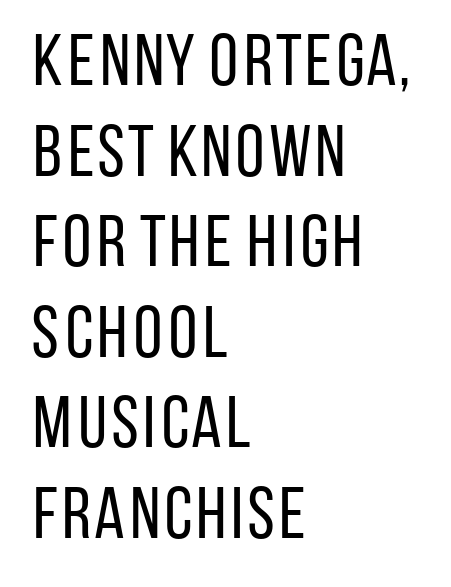
The image shows 73 px regular-weight, condensed sans-serif type, upright; set left-aligned, line spacing 1.24x, normal letter spacing, not underlined; low stroke contrast and a large x-height.
